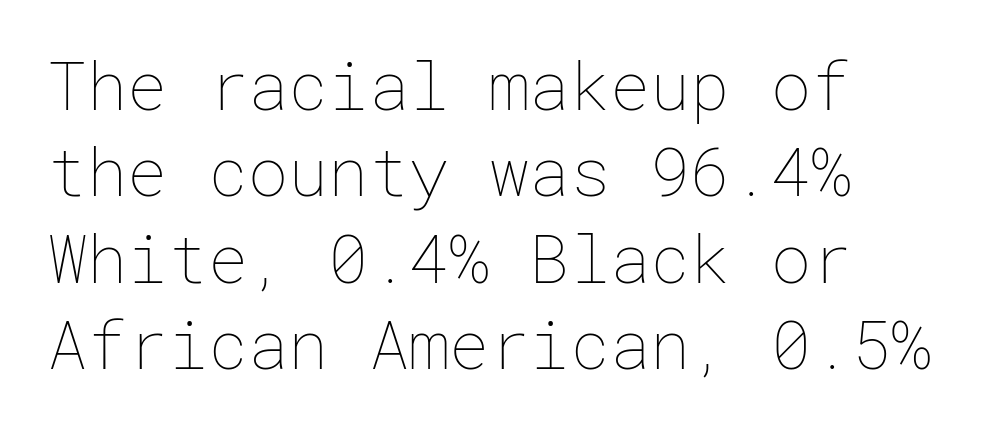
The image shows 67 px thin type, upright; set normal line spacing (1.29x), normal letter spacing, not underlined; low stroke contrast and a medium x-height.
